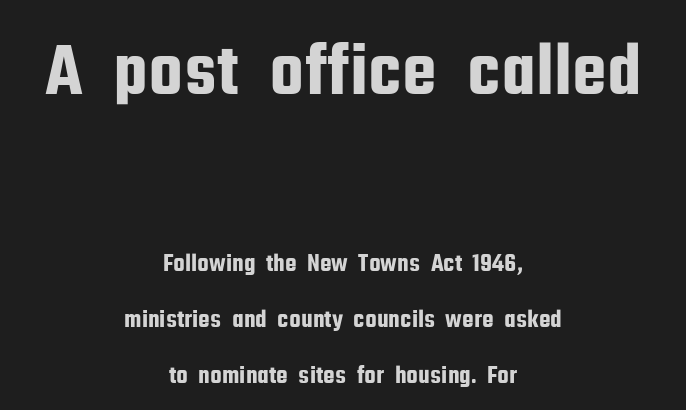
The image shows 77 px condensed sans-serif type, upright; set centered, loose line spacing (2.16x), normal letter spacing, not underlined; the first (top) block is 2.96x larger; low stroke contrast and a medium x-height.
